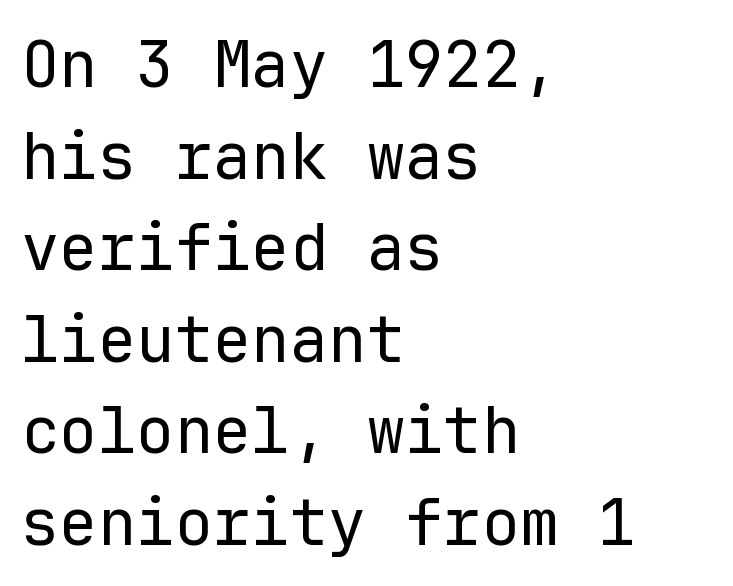
The image shows 64 px regular-weight sans-serif type, upright, monospaced; set left-aligned, normal line spacing (1.43x), normal letter spacing, not underlined; low stroke contrast and a medium x-height.
